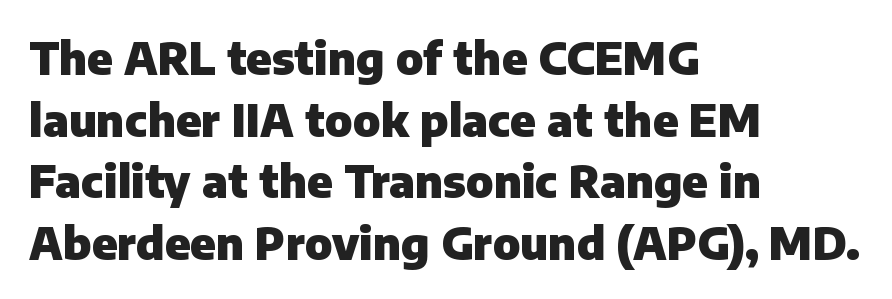
Q: Is the text bold? A: Yes.
Q: Is the text italic (slanted)? A: No, it is upright.
Q: Is the typeface a serif or a sans-serif typeface? A: Sans-serif.
Q: Is the text underlined? A: No.
Q: How is the paragraph aligned? A: Left-aligned.
Q: Is the spacing between letters normal or unusually wide? A: Normal.
Q: Is the spacing between lines tight, normal or loose? A: Normal.
Q: Width (condensed, normal, or wide)? A: Normal.
Q: Stroke contrast? A: Low.
Q: x-height? A: Medium.
Q: Monospaced? A: No.
